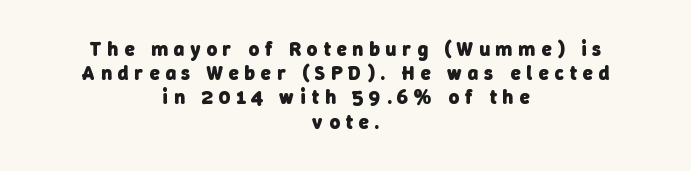
{"bold": "yes", "underline": "no", "align": "center", "line_spacing_ratio": 1.21, "letter_spacing": "wide", "letter_spacing_em": 0.3, "glyph_px": 20}
